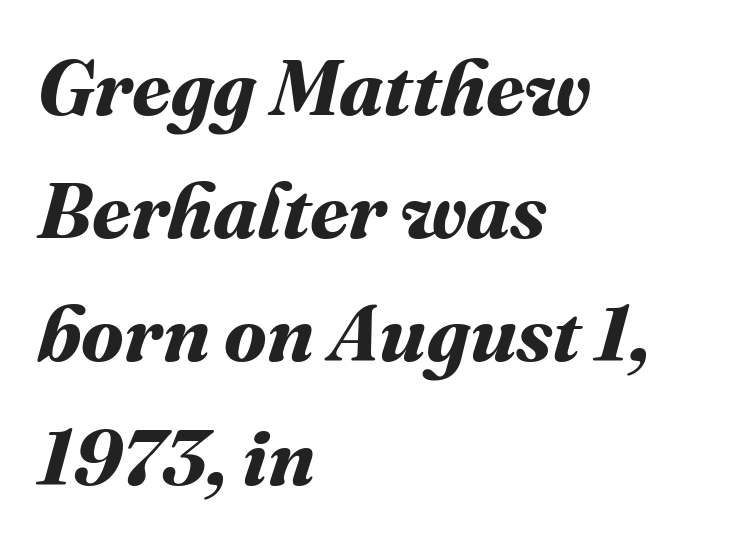
The image shows 79 px bold type; set left-aligned, normal line spacing (1.56x), normal letter spacing, not underlined; medium stroke contrast and a medium x-height.
